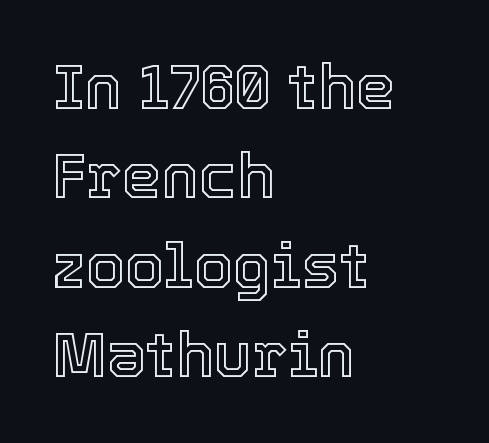
Q: Is the text italic (slanted)? A: No, it is upright.
Q: Is the text underlined? A: No.
Q: How is the paragraph aligned? A: Left-aligned.
Q: Is the spacing between letters normal or unusually wide? A: Normal.
Q: Is the spacing between lines tight, normal or loose? A: Normal.
Q: Width (condensed, normal, or wide)? A: Normal.
Q: x-height? A: Medium.
Q: Monospaced? A: No.
